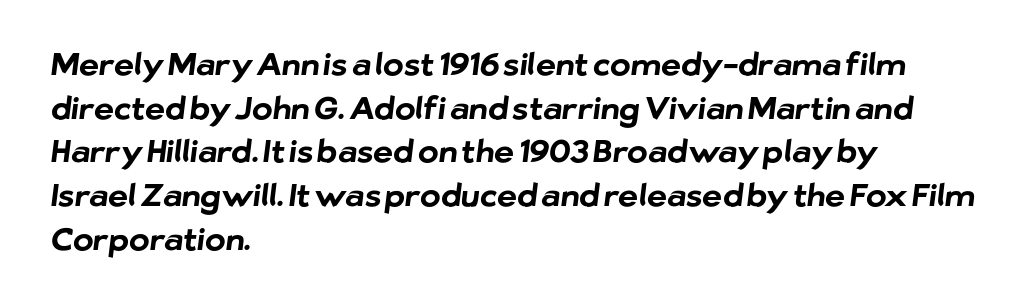
{"serif": "no", "bold": "yes", "weight": "bold", "width": "normal", "stroke_contrast": "low", "x_height": "medium", "monospaced": "no", "underline": "no", "align": "left", "line_spacing": "normal", "line_spacing_ratio": 1.41, "letter_spacing": "normal", "letter_spacing_em": 0.0, "glyph_px": 31}
